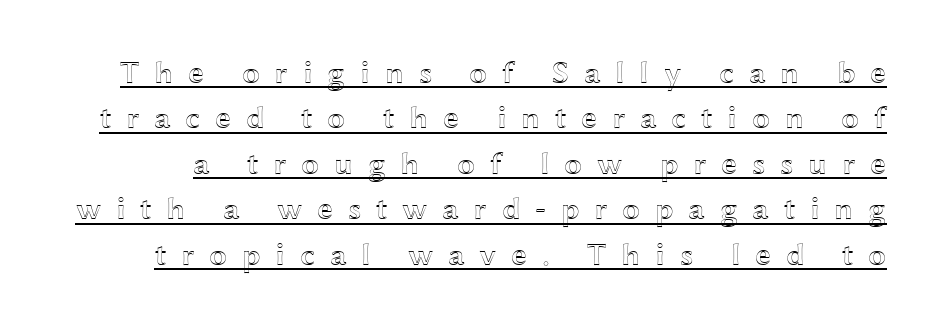
The image shows 32 px wide type, upright; set normal line spacing (1.42x), unusually wide letter spacing (+0.46 em), underlined; a medium x-height.
